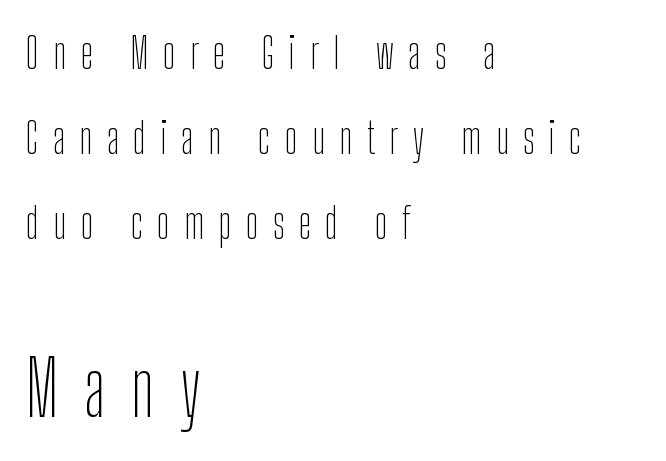
The image shows 76 px thin, condensed sans-serif type, upright; set left-aligned, loose line spacing (1.98x), unusually wide letter spacing (+0.33 em), not underlined; the second (bottom) block is 1.77x larger; low stroke contrast and a medium x-height.
